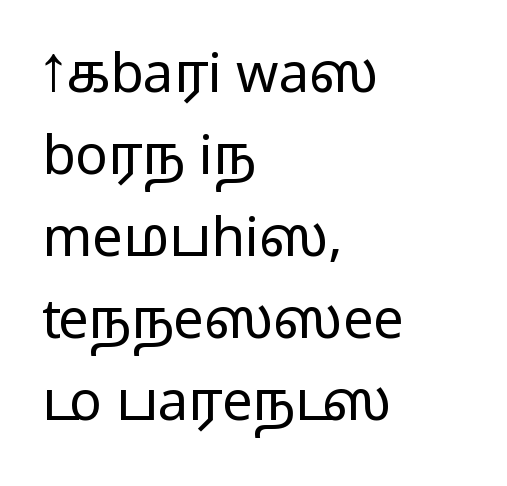
The image shows 54 px regular-weight, wide sans-serif type, upright; set left-aligned, normal line spacing (1.52x), normal letter spacing, not underlined; low stroke contrast and a medium x-height.
